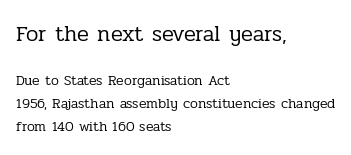
Q: Is the text bold? A: No.
Q: Is the text italic (slanted)? A: No, it is upright.
Q: Is the text underlined? A: No.
Q: How is the paragraph aligned? A: Left-aligned.
Q: Is the spacing between letters normal or unusually wide? A: Normal.
Q: Is the spacing between lines tight, normal or loose? A: Normal.
Q: Which block of text is set in a larger size, the first (top) or the second (bottom)? A: The first (top) one.
